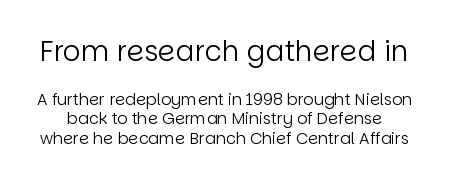
Q: Is the text bold? A: No.
Q: Is the text italic (slanted)? A: No, it is upright.
Q: Is the typeface a serif or a sans-serif typeface? A: Sans-serif.
Q: Is the text underlined? A: No.
Q: Is the spacing between letters normal or unusually wide? A: Normal.
Q: Which block of text is set in a larger size, the first (top) or the second (bottom)? A: The first (top) one.
Q: Width (condensed, normal, or wide)? A: Normal.
Q: Stroke contrast? A: Low.
Q: x-height? A: Large.
Q: Monospaced? A: No.
